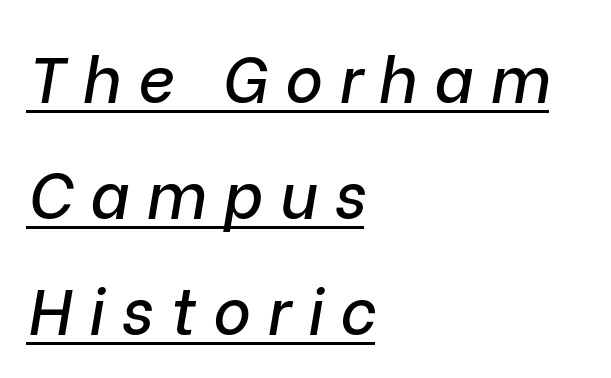
Here the designer chose a conventional face with non-uniform glyph widths. If you drew a ruler down the left edge, every line would touch it. You can see a thin bar hugging the bottom of the glyphs. In terms of letterspacing, this is a distinctly airy, spread setting. The letters are slanted; this is an italic face.
